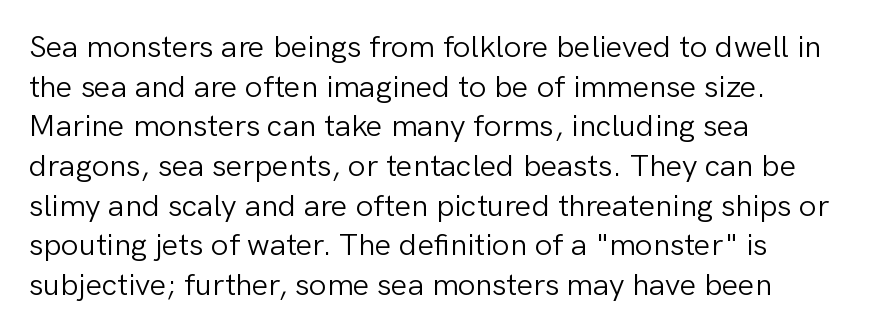
{"serif": "no", "italic": "no", "bold": "no", "weight": "light", "width": "normal", "stroke_contrast": "low", "x_height": "medium", "monospaced": "no", "underline": "no", "align": "left", "line_spacing": "normal", "line_spacing_ratio": 1.28, "letter_spacing": "normal", "letter_spacing_em": 0.0, "glyph_px": 31}
